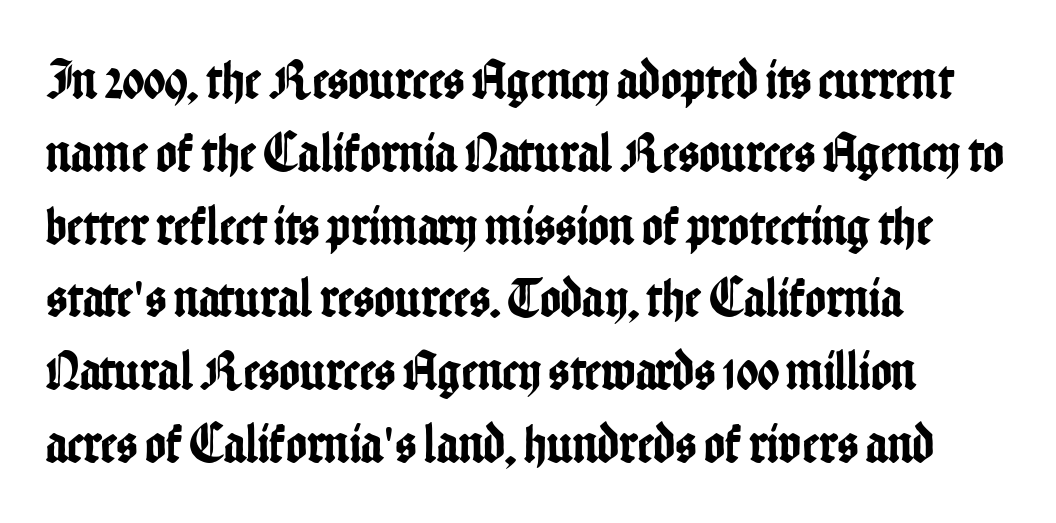
The image shows 56 px condensed sans-serif type, upright; set left-aligned, normal line spacing (1.3x), normal letter spacing, not underlined; low stroke contrast and a medium x-height.
